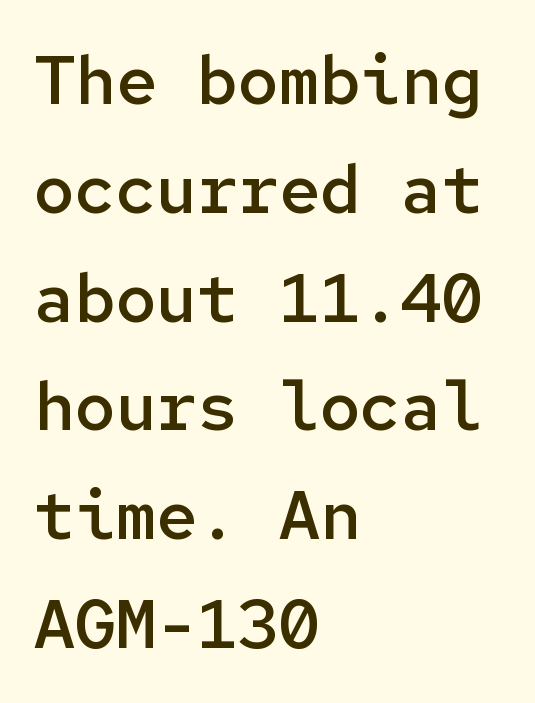
The image shows 68 px semibold sans-serif type, upright, monospaced; set left-aligned, normal line spacing (1.6x), normal letter spacing, not underlined; low stroke contrast and a medium x-height.
